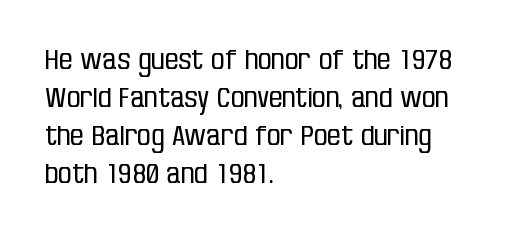
The image shows 27 px text type, upright; set left-aligned, normal line spacing (1.41x), normal letter spacing, not underlined.
